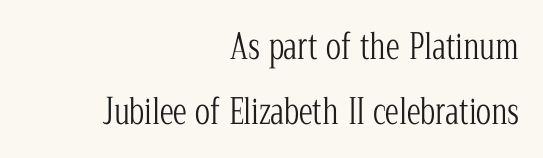
The letters stand upright; this is a roman face. What stands out about the letter spacing? Nothing — it is the standard amount. These lines are rendered in a variable-pitch font. Stroke terminals: seriffed. Only glyphs here, with clear space below each row.
